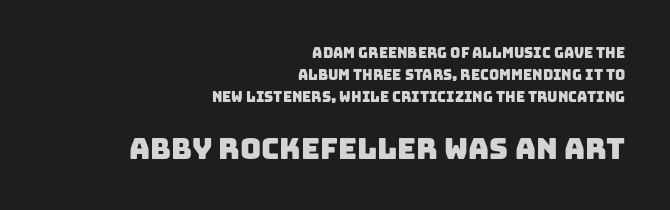
The image shows 29 px sans-serif type; set right-aligned, normal line spacing (1.57x), normal letter spacing, not underlined; the second (bottom) block is 2.07x larger; low stroke contrast and a large x-height.
